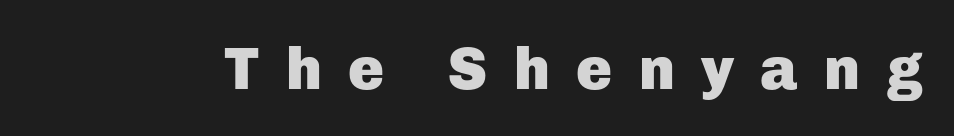
Q: Is the text bold? A: Yes.
Q: Is the text italic (slanted)? A: No, it is upright.
Q: Is the typeface a serif or a sans-serif typeface? A: Sans-serif.
Q: Is the text underlined? A: No.
Q: Is the spacing between letters normal or unusually wide? A: Unusually wide.
Q: Width (condensed, normal, or wide)? A: Normal.
Q: Stroke contrast? A: Low.
Q: x-height? A: Medium.
Q: Monospaced? A: No.
